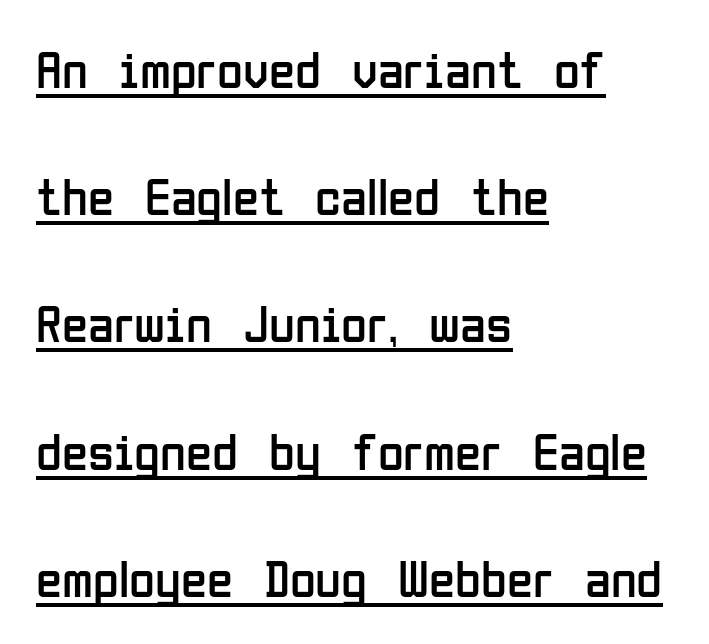
Q: Is the text bold? A: No.
Q: Is the text italic (slanted)? A: No, it is upright.
Q: Is the typeface a serif or a sans-serif typeface? A: Sans-serif.
Q: Is the text underlined? A: Yes.
Q: How is the paragraph aligned? A: Left-aligned.
Q: Is the spacing between letters normal or unusually wide? A: Normal.
Q: Is the spacing between lines tight, normal or loose? A: Loose.
Q: Width (condensed, normal, or wide)? A: Condensed.
Q: Stroke contrast? A: Low.
Q: x-height? A: Medium.
Q: Monospaced? A: No.
